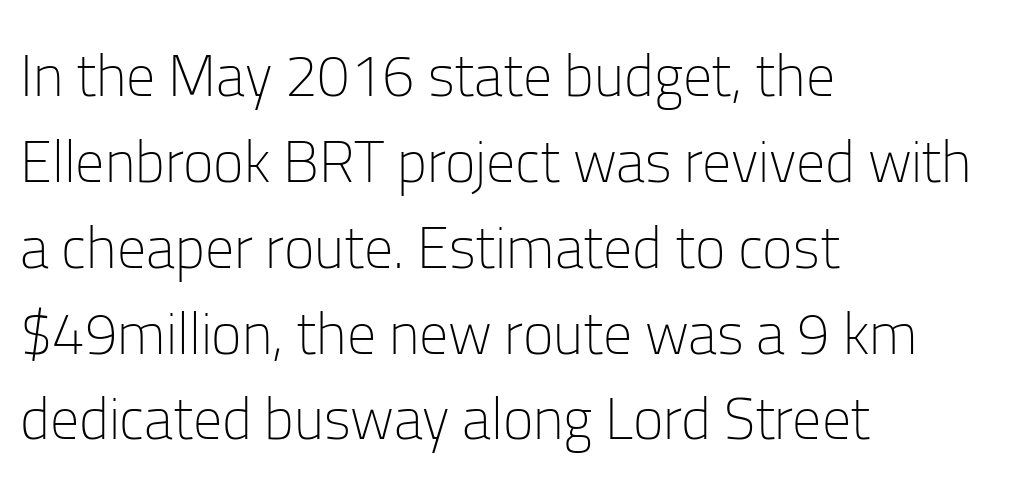
{"serif": "no", "italic": "no", "bold": "no", "weight": "light", "width": "normal", "stroke_contrast": "low", "x_height": "medium", "monospaced": "no", "underline": "no", "align": "left", "line_spacing": "normal", "line_spacing_ratio": 1.48, "letter_spacing": "normal", "letter_spacing_em": 0.0, "glyph_px": 58}
